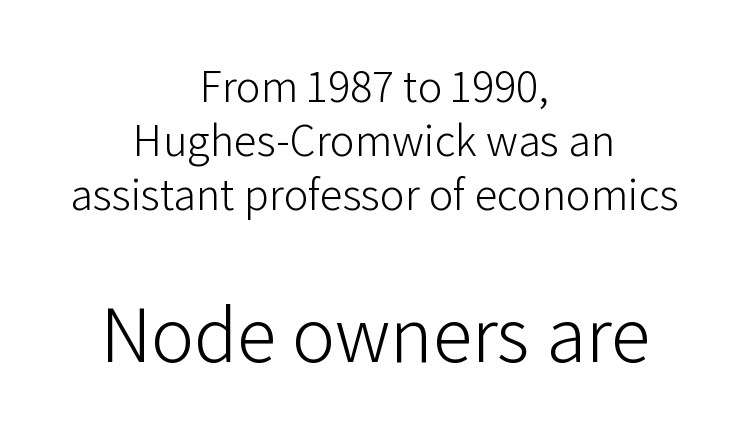
Q: Is the text bold? A: No.
Q: Is the text italic (slanted)? A: No, it is upright.
Q: Is the typeface a serif or a sans-serif typeface? A: Sans-serif.
Q: Is the text underlined? A: No.
Q: How is the paragraph aligned? A: Centered.
Q: Is the spacing between letters normal or unusually wide? A: Normal.
Q: Which block of text is set in a larger size, the first (top) or the second (bottom)? A: The second (bottom) one.
Q: Width (condensed, normal, or wide)? A: Normal.
Q: Stroke contrast? A: Low.
Q: x-height? A: Medium.
Q: Monospaced? A: No.
